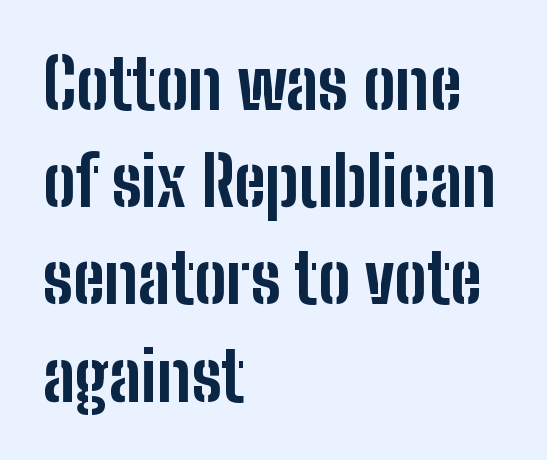
Q: Is the text bold? A: Yes.
Q: Is the text italic (slanted)? A: No, it is upright.
Q: Is the typeface a serif or a sans-serif typeface? A: Sans-serif.
Q: Is the text underlined? A: No.
Q: How is the paragraph aligned? A: Left-aligned.
Q: Is the spacing between letters normal or unusually wide? A: Normal.
Q: Is the spacing between lines tight, normal or loose? A: Normal.
Q: Width (condensed, normal, or wide)? A: Condensed.
Q: Stroke contrast? A: Low.
Q: x-height? A: Medium.
Q: Monospaced? A: No.
